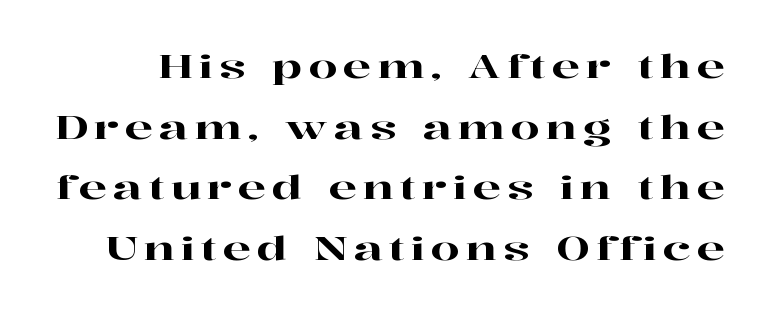
The image shows 33 px wide serif type, upright; set line spacing 1.84x, not underlined; high stroke contrast and a medium x-height.
